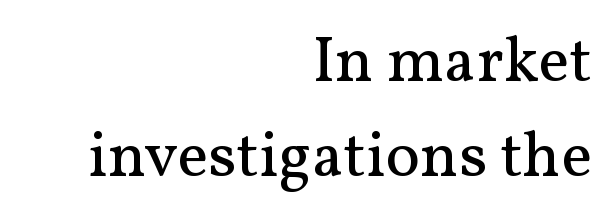
The image shows 65 px regular-weight serif type, upright; set right-aligned, normal line spacing (1.46x), normal letter spacing, not underlined; medium stroke contrast and a medium x-height.
